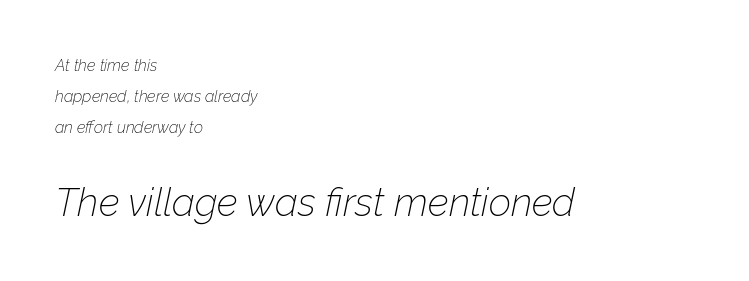
The image shows 39 px thin type, italic (leaning right); set left-aligned, loose line spacing (1.93x), normal letter spacing, not underlined; the second (bottom) block is 2.44x larger; low stroke contrast and a medium x-height.
